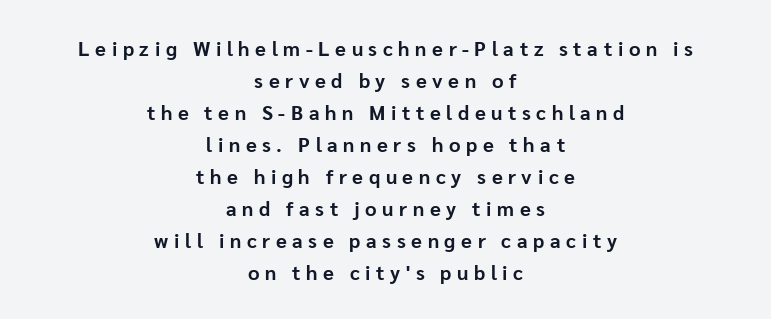
{"italic": "no", "bold": "yes", "underline": "no", "align": "center", "line_spacing": "normal", "line_spacing_ratio": 1.6, "letter_spacing": "wide", "letter_spacing_em": 0.28, "glyph_px": 20}
